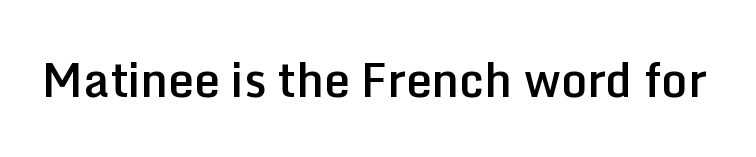
The image shows 46 px semibold sans-serif type, upright; set normal letter spacing, not underlined; low stroke contrast and a medium x-height.
